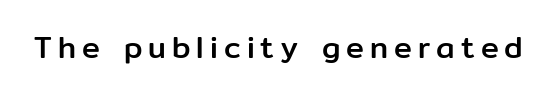
The image shows 30 px sans-serif type, upright; set unusually wide letter spacing (+0.2 em), not underlined; low stroke contrast and a medium x-height.
